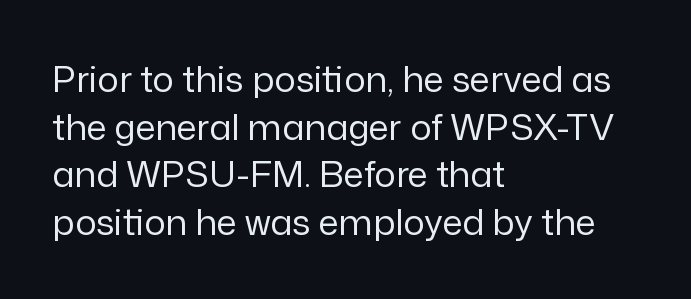
{"serif": "no", "italic": "no", "bold": "no", "weight": "regular", "width": "normal", "stroke_contrast": "low", "x_height": "medium", "monospaced": "no", "underline": "no", "align": "left", "line_spacing": "normal", "line_spacing_ratio": 1.32, "letter_spacing": "normal", "letter_spacing_em": 0.0, "glyph_px": 36}
